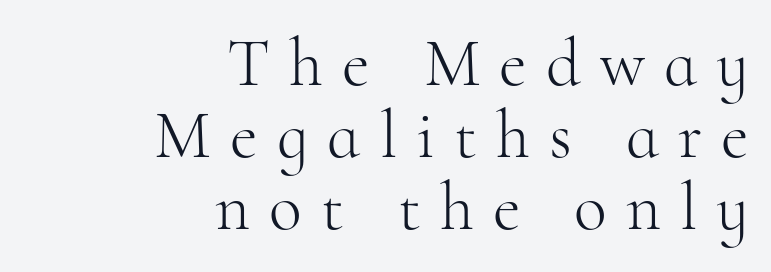
Q: Is the text bold? A: No.
Q: Is the text italic (slanted)? A: No, it is upright.
Q: Is the typeface a serif or a sans-serif typeface? A: Serif.
Q: Is the text underlined? A: No.
Q: How is the paragraph aligned? A: Right-aligned.
Q: Is the spacing between letters normal or unusually wide? A: Unusually wide.
Q: Is the spacing between lines tight, normal or loose? A: Tight.
Q: Width (condensed, normal, or wide)? A: Normal.
Q: Stroke contrast? A: High.
Q: x-height? A: Small.
Q: Monospaced? A: No.
